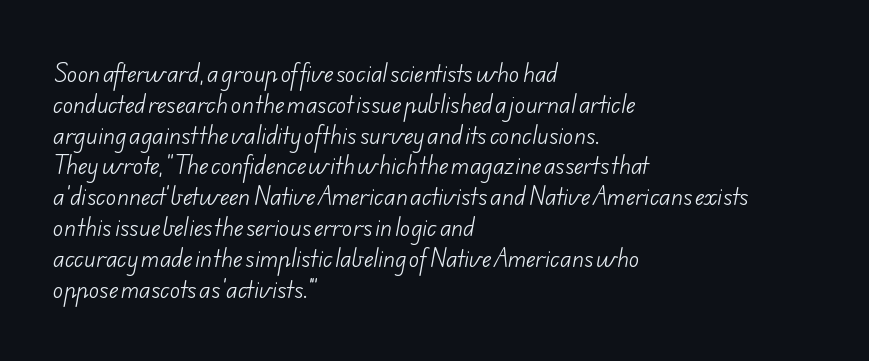
Q: Is the text bold? A: No.
Q: Is the text underlined? A: No.
Q: How is the paragraph aligned? A: Left-aligned.
Q: Is the spacing between letters normal or unusually wide? A: Normal.
Q: Is the spacing between lines tight, normal or loose? A: Normal.
